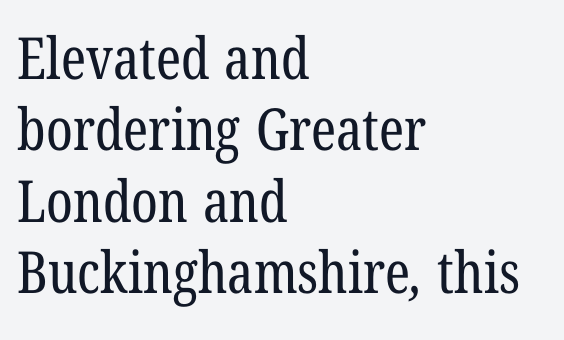
The glyphs in this specimen are seriffed. Every row of glyphs begins at an identical x-position on the left. What stands out about the letter spacing? Nothing — it is the standard amount. This is not heavy type; no bold has been used.
